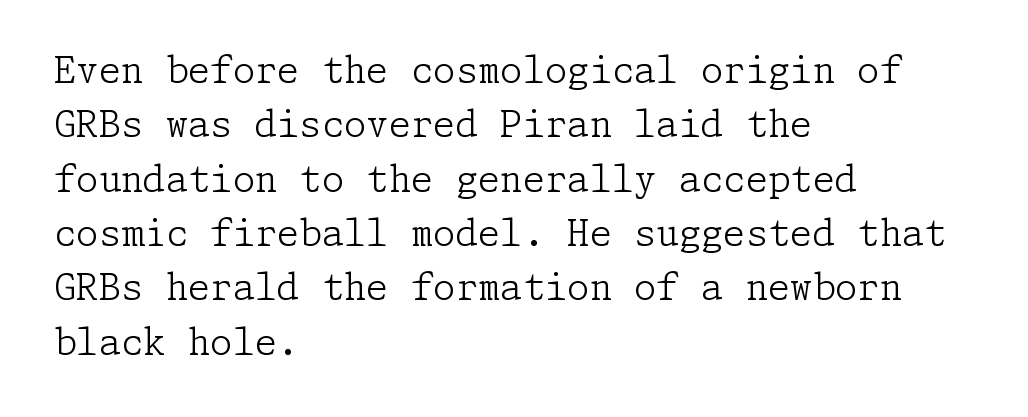
The image shows 36 px light serif type, upright; set left-aligned, normal line spacing (1.51x), normal letter spacing, not underlined; low stroke contrast and a medium x-height.
